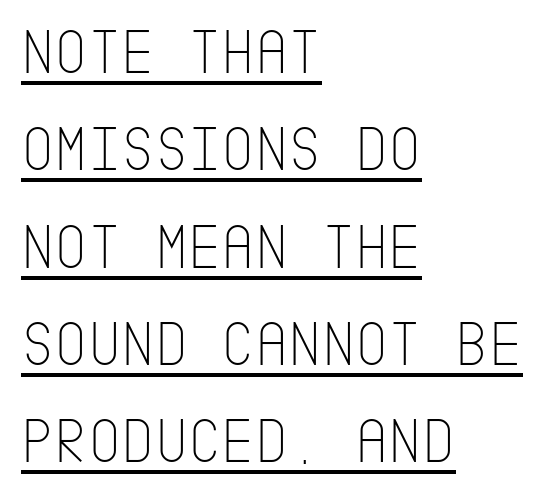
{"serif": "no", "italic": "no", "bold": "no", "weight": "thin", "width": "condensed", "stroke_contrast": "low", "x_height": "large", "underline": "yes", "align": "left", "line_spacing": "normal", "line_spacing_ratio": 1.52, "letter_spacing": "normal", "letter_spacing_em": 0.0, "glyph_px": 64}
